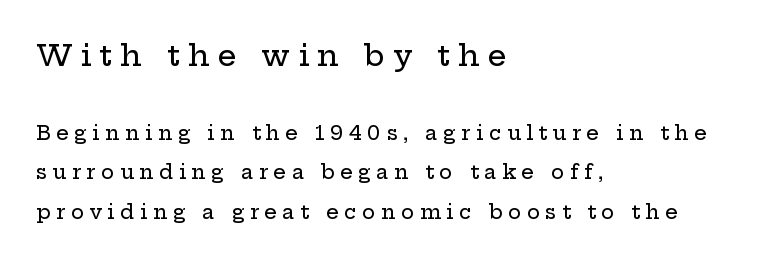
Q: Is the text italic (slanted)? A: No, it is upright.
Q: Is the typeface a serif or a sans-serif typeface? A: Serif.
Q: Is the text underlined? A: No.
Q: How is the paragraph aligned? A: Left-aligned.
Q: Is the spacing between letters normal or unusually wide? A: Unusually wide.
Q: Is the spacing between lines tight, normal or loose? A: Loose.
Q: Which block of text is set in a larger size, the first (top) or the second (bottom)? A: The first (top) one.
Q: Width (condensed, normal, or wide)? A: Wide.
Q: Stroke contrast? A: Low.
Q: x-height? A: Medium.
Q: Monospaced? A: No.
